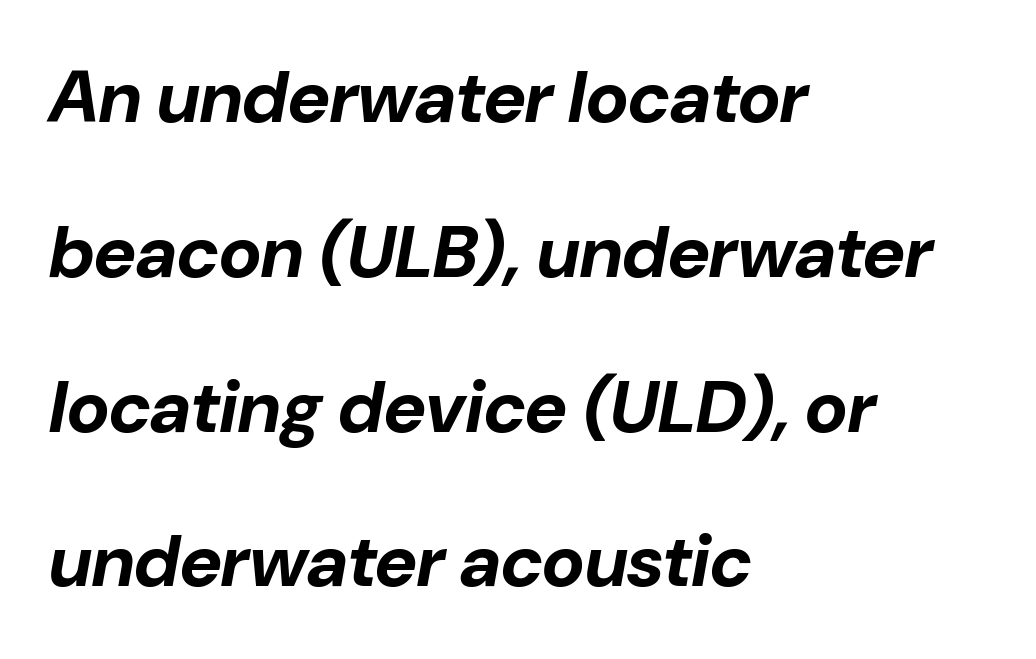
{"italic": "yes", "lean": "right", "slant_degrees": 10, "bold": "yes", "weight": "bold", "width": "normal", "stroke_contrast": "low", "x_height": "medium", "monospaced": "no", "underline": "no", "align": "left", "line_spacing": "loose", "line_spacing_ratio": 2.12, "letter_spacing": "normal", "letter_spacing_em": 0.0, "glyph_px": 73}
